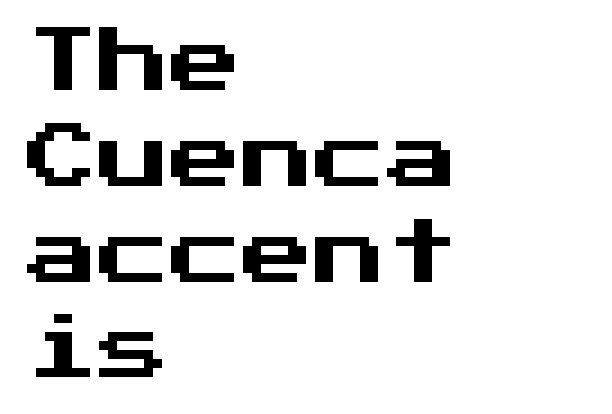
The image shows 72 px sans-serif type, upright; set left-aligned, normal line spacing (1.33x), normal letter spacing, not underlined; medium stroke contrast and a medium x-height.
